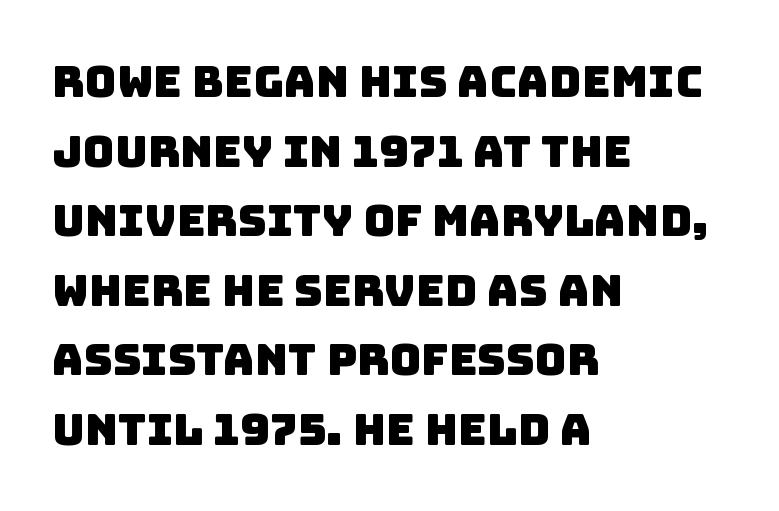
{"serif": "no", "width": "normal", "stroke_contrast": "low", "x_height": "large", "monospaced": "no", "underline": "no", "align": "left", "line_spacing": "normal", "line_spacing_ratio": 1.58, "letter_spacing": "normal", "letter_spacing_em": 0.0, "glyph_px": 44}
